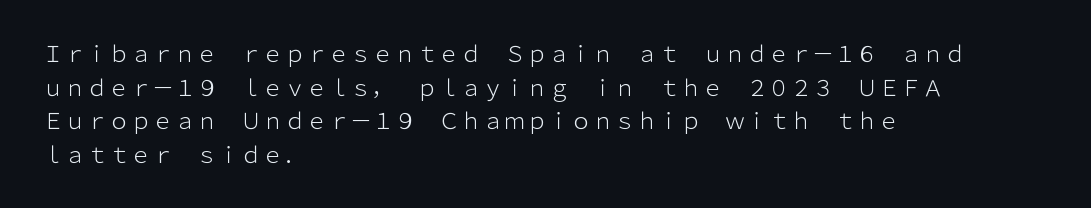
The image shows 22 px text type, upright; set left-aligned, normal line spacing (1.53x), normal letter spacing, not underlined.
